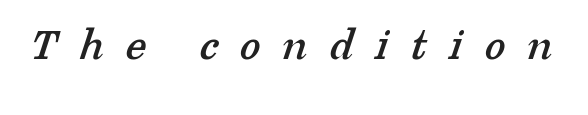
Q: Is the typeface a serif or a sans-serif typeface? A: Serif.
Q: Is the text underlined? A: No.
Q: Is the spacing between letters normal or unusually wide? A: Unusually wide.
Q: Width (condensed, normal, or wide)? A: Normal.
Q: Stroke contrast? A: Low.
Q: x-height? A: Medium.
Q: Monospaced? A: No.
